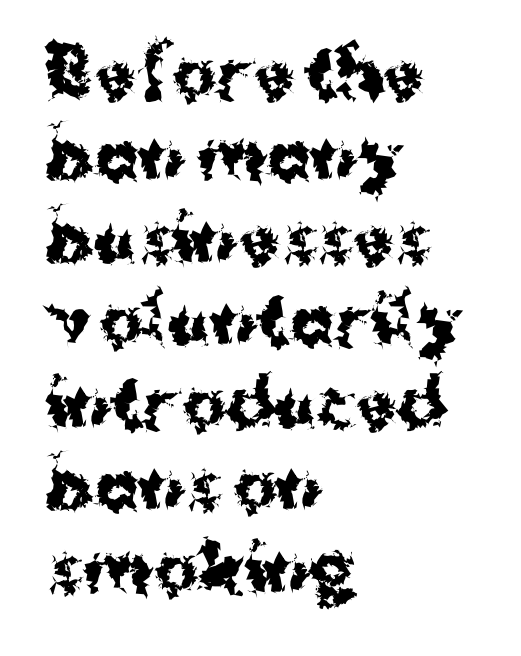
These lines keep a tight, regular rhythm from letter to letter. The face used here is proportionally spaced, like ordinary book or web type. This sample uses a sans-serif face. You'd pick this weight for a headline — it's a proper bold. The lettering holds an erect, upright posture throughout. Words float on clear page, feet unadorned.
